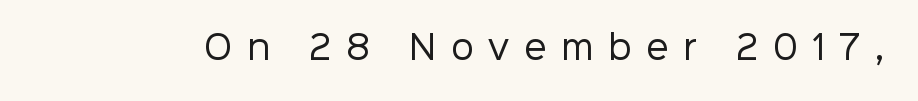
{"serif": "no", "italic": "no", "bold": "no", "weight": "regular", "width": "normal", "stroke_contrast": "low", "x_height": "medium", "monospaced": "no", "underline": "no", "letter_spacing": "wide", "letter_spacing_em": 0.46, "glyph_px": 32}
